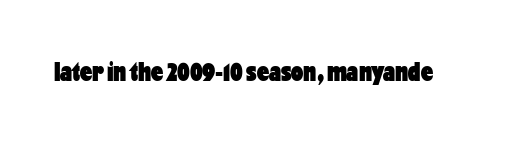
{"italic": "no", "bold": "yes", "underline": "no", "letter_spacing": "normal", "letter_spacing_em": 0.0, "glyph_px": 27}
